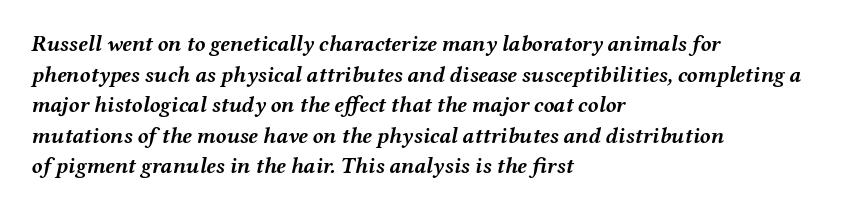
The image shows 22 px bold type, italic (leaning right); set left-aligned, normal line spacing (1.39x), normal letter spacing, not underlined.
